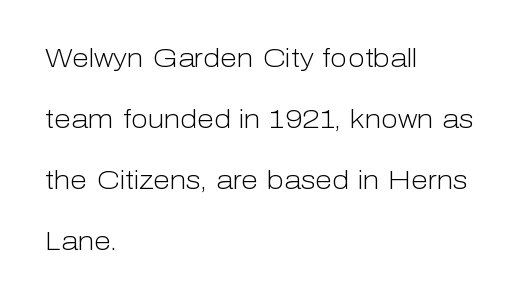
The image shows 25 px text type, upright; set left-aligned, loose line spacing (2.44x), normal letter spacing, not underlined.
